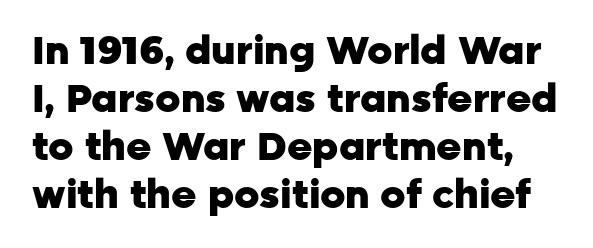
The face used here is proportionally spaced, like ordinary book or web type. Default kerning and tracking; the words read as compact shapes. What weight is shown? A full bold with thick strokes. Unlike a traditional serif, this face leaves its strokes unadorned. If you drew a line through each stem, it would be perfectly vertical.
